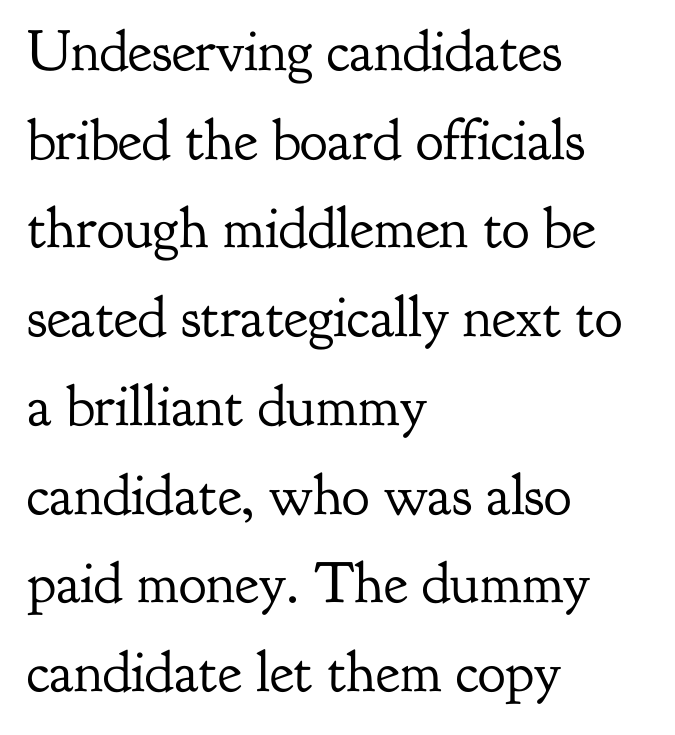
{"serif": "yes", "italic": "no", "bold": "no", "weight": "regular", "width": "normal", "stroke_contrast": "low", "x_height": "small", "monospaced": "no", "underline": "no", "align": "left", "line_spacing": "normal", "line_spacing_ratio": 1.53, "letter_spacing": "normal", "letter_spacing_em": 0.0, "glyph_px": 58}
